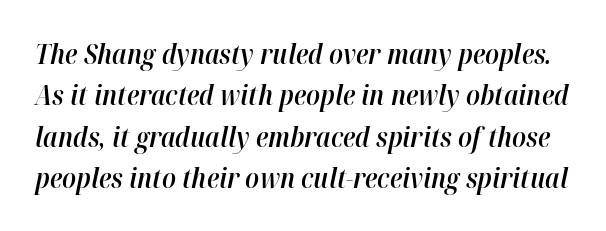
Q: Is the text bold? A: Semi-bold.
Q: Is the text italic (slanted)? A: Yes, it leans right by about 12 degrees.
Q: Is the text underlined? A: No.
Q: Is the spacing between letters normal or unusually wide? A: Normal.
Q: Is the spacing between lines tight, normal or loose? A: Normal.
